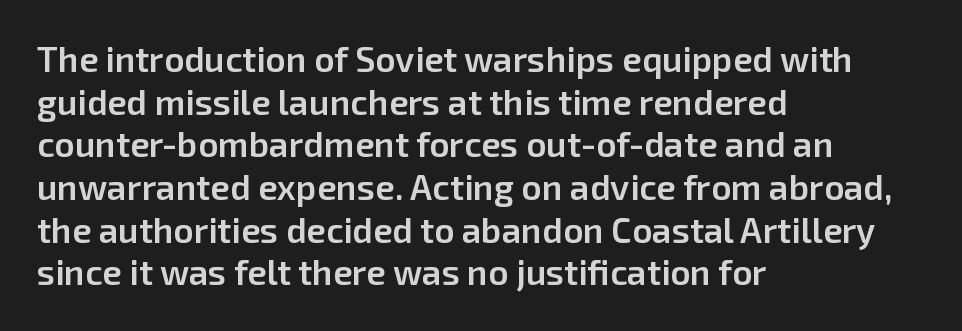
Q: Is the text bold? A: Semi-bold.
Q: Is the text italic (slanted)? A: No, it is upright.
Q: Is the typeface a serif or a sans-serif typeface? A: Sans-serif.
Q: Is the text underlined? A: No.
Q: How is the paragraph aligned? A: Left-aligned.
Q: Is the spacing between letters normal or unusually wide? A: Normal.
Q: Width (condensed, normal, or wide)? A: Normal.
Q: Stroke contrast? A: Low.
Q: x-height? A: Medium.
Q: Monospaced? A: No.
